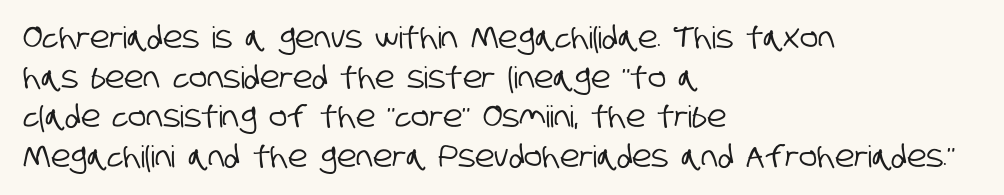
Q: Is the typeface a serif or a sans-serif typeface? A: Sans-serif.
Q: Is the text underlined? A: No.
Q: How is the paragraph aligned? A: Left-aligned.
Q: Is the spacing between letters normal or unusually wide? A: Normal.
Q: Is the spacing between lines tight, normal or loose? A: Normal.
Q: Width (condensed, normal, or wide)? A: Condensed.
Q: Stroke contrast? A: Low.
Q: x-height? A: Large.
Q: Monospaced? A: No.
